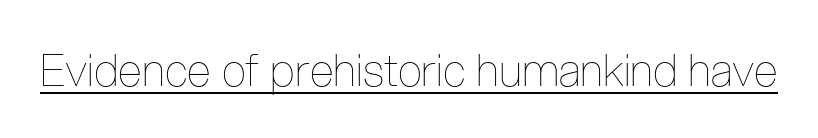
Weight: in the light-to-regular range. The letterforms sit shoulder to shoulder at normal distance. Varying glyph widths throughout — classic text-font behaviour. Underlined type. A roman cut, with each character standing at attention.
